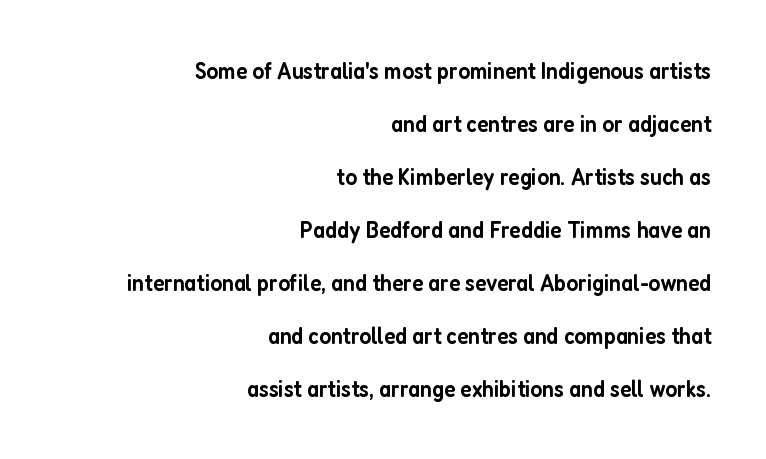
{"italic": "no", "bold": "semi", "underline": "no", "align": "right", "line_spacing": "loose", "line_spacing_ratio": 2.21, "letter_spacing": "normal", "letter_spacing_em": 0.0, "glyph_px": 24}
